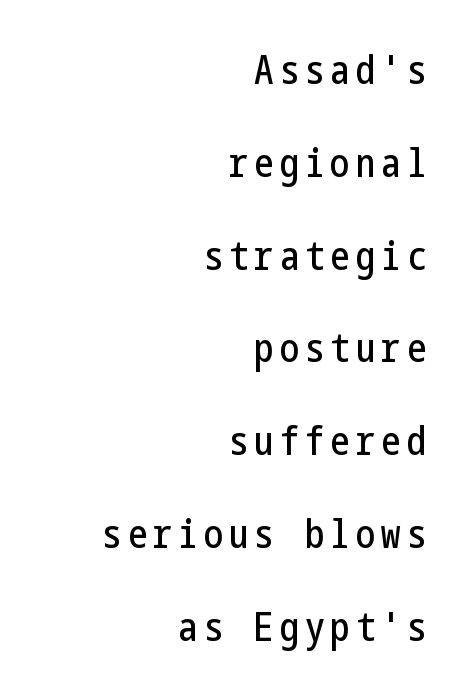
The image shows 39 px condensed sans-serif type, upright; set right-aligned, loose line spacing (2.38x), not underlined; low stroke contrast and a medium x-height.
